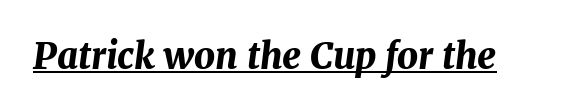
The image shows 36 px bold type, italic (leaning right); set normal letter spacing, underlined; medium stroke contrast and a medium x-height.
